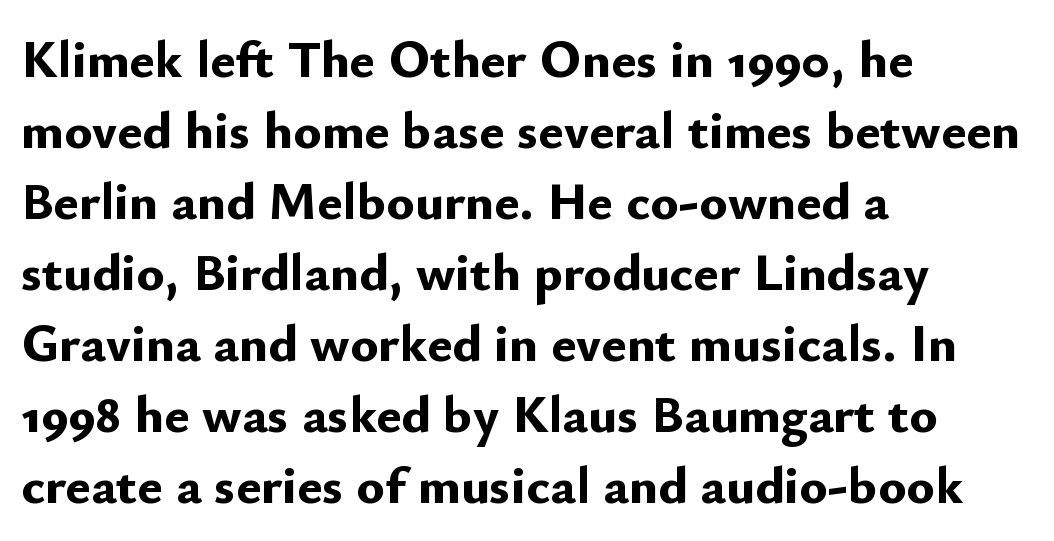
Q: Is the text bold? A: Yes.
Q: Is the text italic (slanted)? A: No, it is upright.
Q: Is the typeface a serif or a sans-serif typeface? A: Sans-serif.
Q: Is the text underlined? A: No.
Q: How is the paragraph aligned? A: Left-aligned.
Q: Is the spacing between letters normal or unusually wide? A: Normal.
Q: Is the spacing between lines tight, normal or loose? A: Normal.
Q: Width (condensed, normal, or wide)? A: Normal.
Q: Stroke contrast? A: Low.
Q: x-height? A: Small.
Q: Monospaced? A: No.
